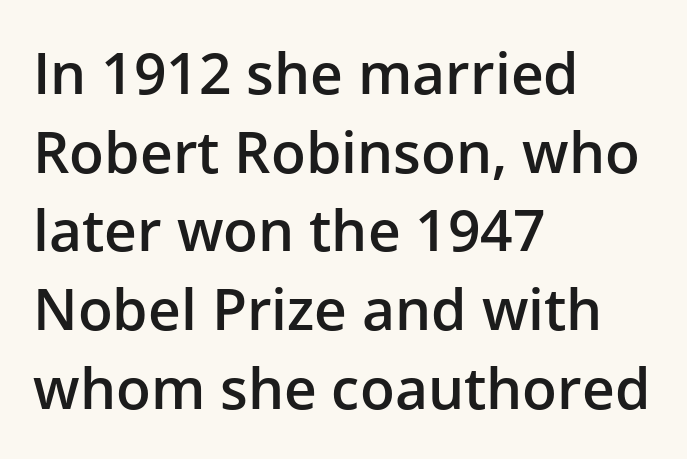
{"serif": "no", "italic": "no", "bold": "semi", "weight": "semibold", "width": "normal", "stroke_contrast": "low", "x_height": "medium", "monospaced": "no", "underline": "no", "align": "left", "line_spacing": "normal", "line_spacing_ratio": 1.38, "letter_spacing": "normal", "letter_spacing_em": 0.0, "glyph_px": 57}
